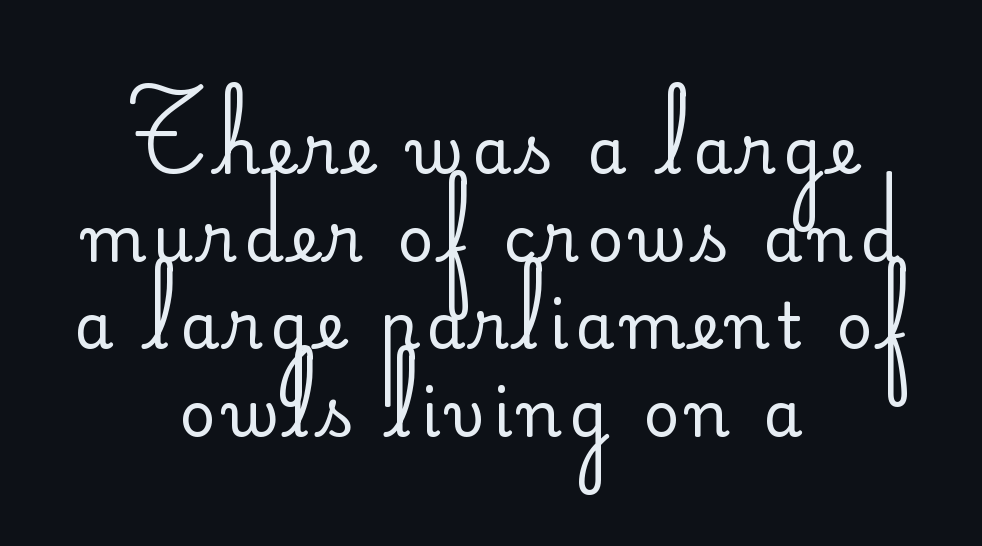
{"serif": "no", "italic": "no", "bold": "no", "weight": "regular", "width": "normal", "stroke_contrast": "low", "x_height": "small", "monospaced": "no", "underline": "no", "align": "center", "line_spacing": "normal", "line_spacing_ratio": 1.39, "glyph_px": 63}
